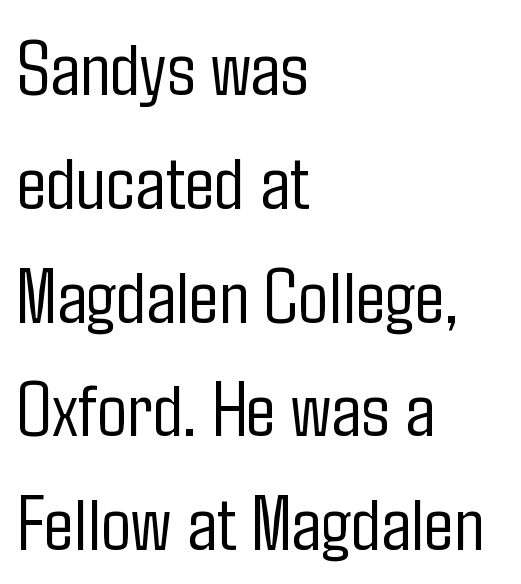
{"serif": "no", "italic": "no", "bold": "no", "weight": "light", "width": "condensed", "stroke_contrast": "low", "x_height": "medium", "monospaced": "no", "underline": "no", "align": "left", "line_spacing": "normal", "line_spacing_ratio": 1.44, "letter_spacing": "normal", "letter_spacing_em": 0.0, "glyph_px": 79}
